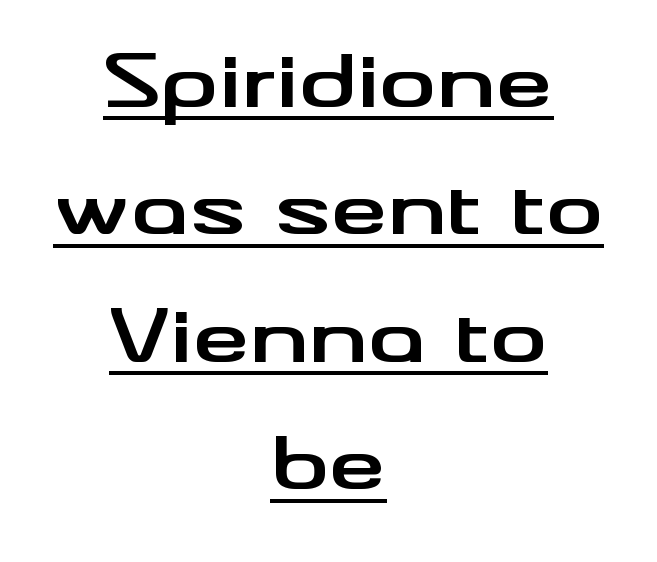
{"serif": "no", "italic": "no", "bold": "yes", "weight": "bold", "width": "wide", "stroke_contrast": "medium", "x_height": "small", "monospaced": "no", "underline": "yes", "align": "center", "line_spacing_ratio": 1.77, "letter_spacing": "normal", "letter_spacing_em": 0.0, "glyph_px": 72}
